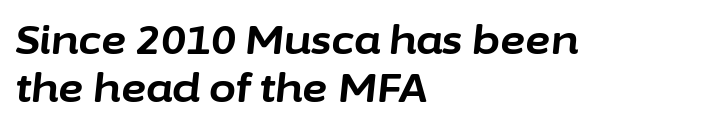
Q: Is the text bold? A: Yes.
Q: Is the text italic (slanted)? A: Yes, it leans right by about 6 degrees.
Q: Is the text underlined? A: No.
Q: How is the paragraph aligned? A: Left-aligned.
Q: Is the spacing between letters normal or unusually wide? A: Normal.
Q: Width (condensed, normal, or wide)? A: Normal.
Q: Stroke contrast? A: Low.
Q: x-height? A: Medium.
Q: Monospaced? A: No.
